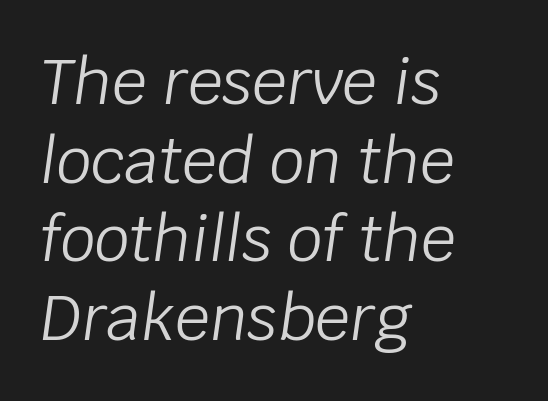
{"italic": "yes", "lean": "right", "slant_degrees": 8, "bold": "no", "weight": "light", "width": "normal", "stroke_contrast": "low", "x_height": "large", "monospaced": "no", "underline": "no", "align": "left", "line_spacing": "normal", "line_spacing_ratio": 1.27, "letter_spacing": "normal", "letter_spacing_em": 0.0, "glyph_px": 62}
